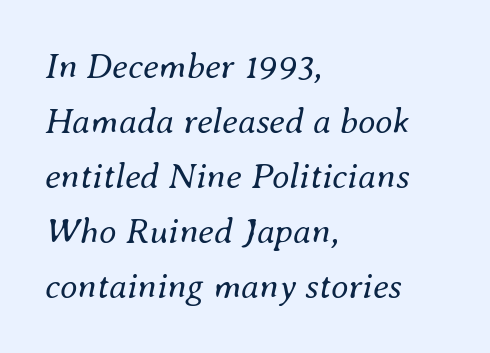
The image shows 36 px regular-weight type, italic (leaning right); set left-aligned, normal line spacing (1.53x), normal letter spacing, not underlined; medium stroke contrast and a small x-height.
